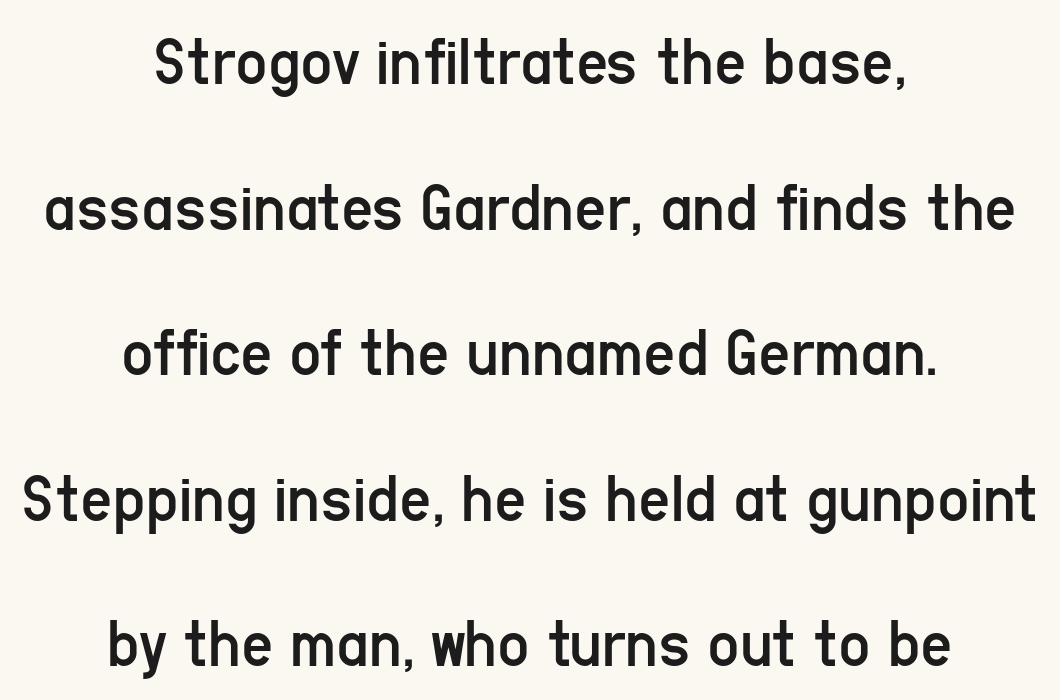
Q: Is the text bold? A: No.
Q: Is the text italic (slanted)? A: No, it is upright.
Q: Is the typeface a serif or a sans-serif typeface? A: Sans-serif.
Q: Is the text underlined? A: No.
Q: How is the paragraph aligned? A: Centered.
Q: Is the spacing between letters normal or unusually wide? A: Normal.
Q: Is the spacing between lines tight, normal or loose? A: Loose.
Q: Width (condensed, normal, or wide)? A: Condensed.
Q: Stroke contrast? A: Low.
Q: x-height? A: Medium.
Q: Monospaced? A: No.
